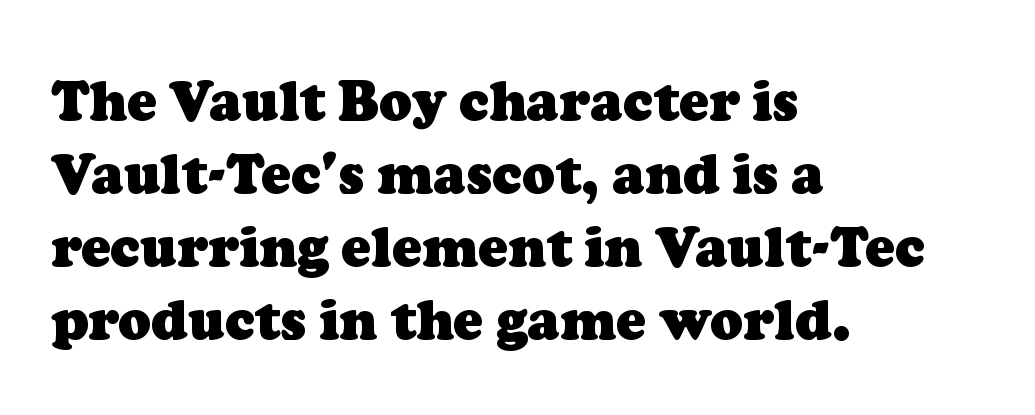
The image shows 55 px heavy serif type; set left-aligned, normal line spacing (1.33x), normal letter spacing, not underlined; low stroke contrast and a medium x-height.
